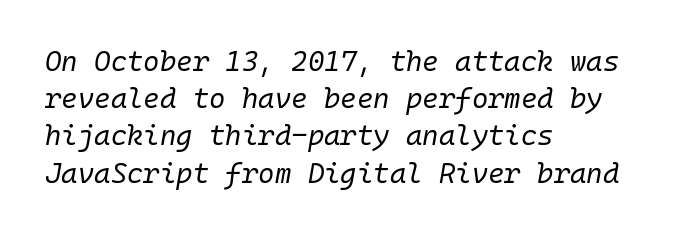
Q: Is the text bold? A: No.
Q: Is the text italic (slanted)? A: Yes, it leans right by about 10 degrees.
Q: Is the text underlined? A: No.
Q: How is the paragraph aligned? A: Left-aligned.
Q: Is the spacing between letters normal or unusually wide? A: Normal.
Q: Is the spacing between lines tight, normal or loose? A: Normal.
Q: Width (condensed, normal, or wide)? A: Normal.
Q: Stroke contrast? A: Low.
Q: x-height? A: Medium.
Q: Monospaced? A: Yes.
